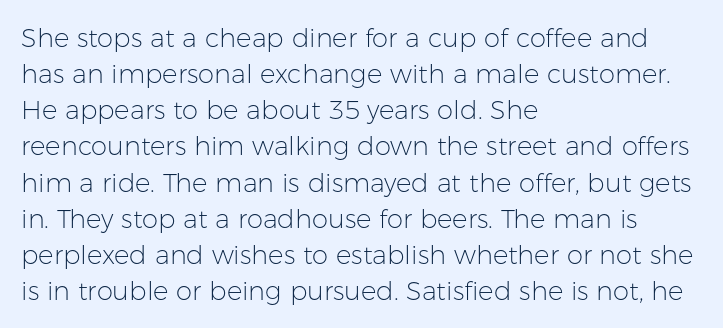
Teacher's note: observe the even left margin — that is flush-left alignment. Students, note that the glyphs here touch the page at normal intervals. Do the letters lean? They stand straight. Descenders hang freely into open space. Stem width sits at or under what a default text font uses.
